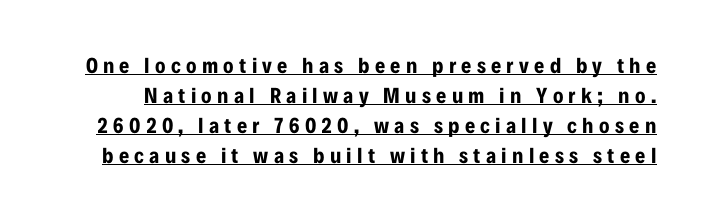
Q: Is the text bold? A: Yes.
Q: Is the text italic (slanted)? A: No, it is upright.
Q: Is the text underlined? A: Yes.
Q: Is the spacing between letters normal or unusually wide? A: Unusually wide.
Q: Is the spacing between lines tight, normal or loose? A: Normal.
